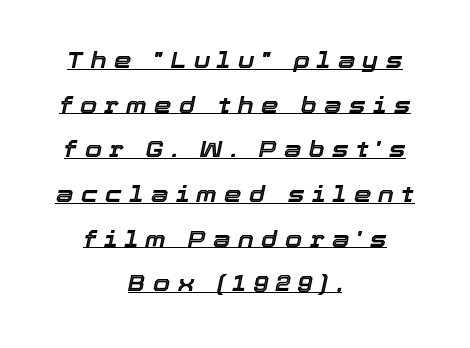
{"italic": "yes", "lean": "right", "slant_degrees": 12, "underline": "yes", "align": "center", "line_spacing": "loose", "line_spacing_ratio": 2.03, "letter_spacing": "wide", "letter_spacing_em": 0.34, "glyph_px": 22}
